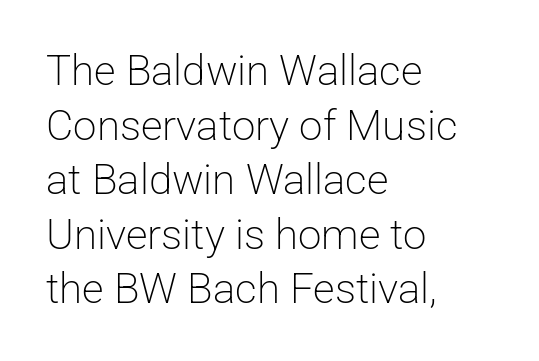
The image shows 42 px light sans-serif type, upright; set left-aligned, normal line spacing (1.3x), normal letter spacing, not underlined; low stroke contrast and a medium x-height.
